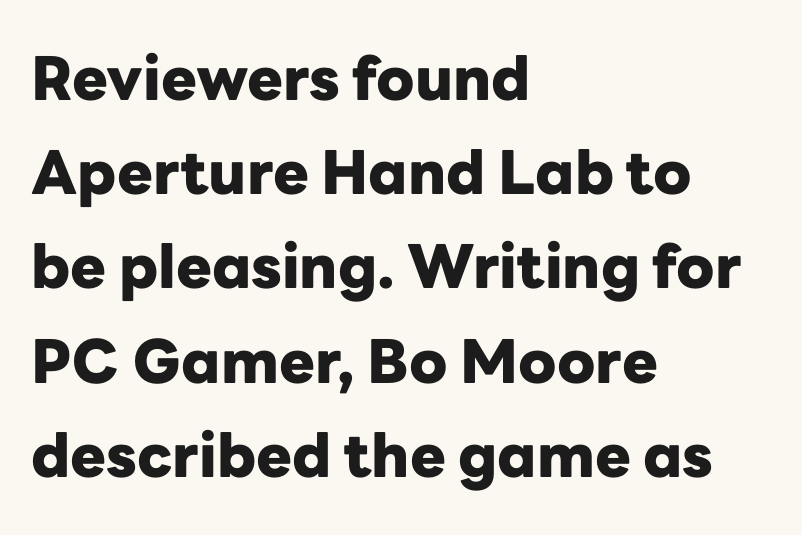
Q: Is the text bold? A: Yes.
Q: Is the text italic (slanted)? A: No, it is upright.
Q: Is the typeface a serif or a sans-serif typeface? A: Sans-serif.
Q: Is the text underlined? A: No.
Q: How is the paragraph aligned? A: Left-aligned.
Q: Is the spacing between letters normal or unusually wide? A: Normal.
Q: Is the spacing between lines tight, normal or loose? A: Normal.
Q: Width (condensed, normal, or wide)? A: Normal.
Q: Stroke contrast? A: Low.
Q: x-height? A: Medium.
Q: Monospaced? A: No.
